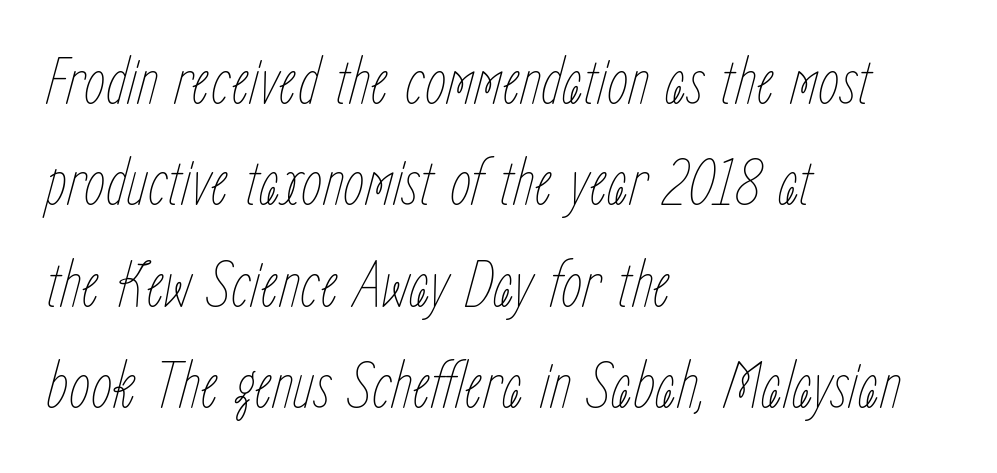
Between one letter and the next there's only the usual sliver of space. Each stroke keeps to a modest, everyday thickness or less. Compared with typical paragraphs, the rows here are spaced about the same. Only glyphs here, with clear space below each row. Do the characters align in a grid? No, the font is proportional. Caption: multi-line text, flush left, ragged right.
